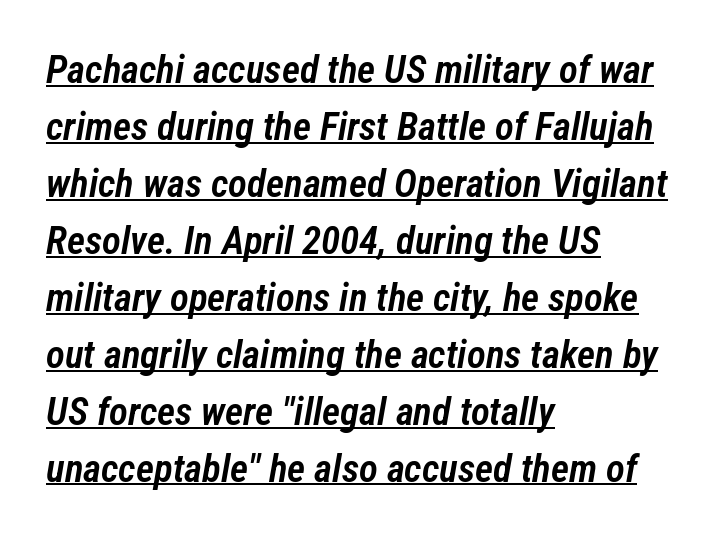
The rendering keeps characters at their native spacing. The lines are quadded left. Proportional: the letters do not fall into vertical columns. Characters are canted at an angle relative to the baseline's perpendicular. On the weight axis this lands at semibold, roughly 600.
